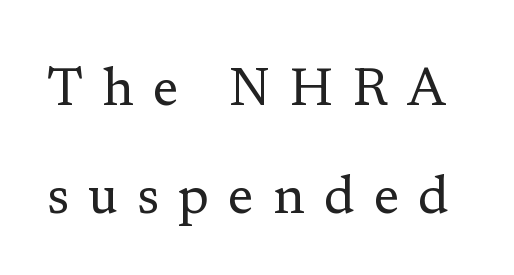
Successive baselines arrive slowly, with a big drop between each. Words appear elongated and porous because spacing is wide. The rendering uses natural spacing where letterforms have individual widths. Vertical stems look standard width or narrower in stroke. Quick note: underline off.
